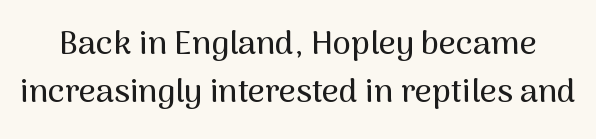
{"serif": "no", "italic": "no", "width": "normal", "stroke_contrast": "medium", "x_height": "medium", "monospaced": "no", "underline": "no", "line_spacing": "normal", "line_spacing_ratio": 1.45, "letter_spacing": "normal", "letter_spacing_em": 0.0, "glyph_px": 33}
